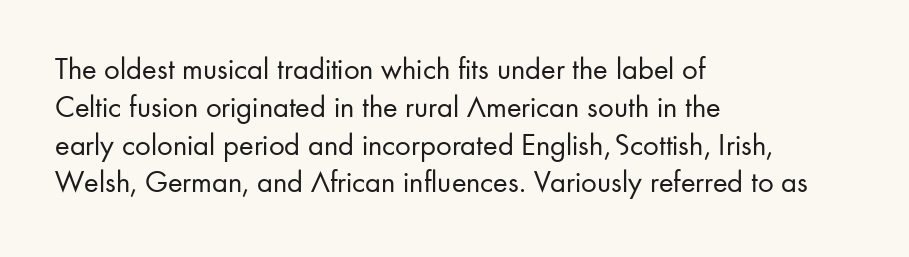
{"serif": "no", "italic": "no", "bold": "no", "weight": "regular", "width": "normal", "stroke_contrast": "low", "x_height": "small", "monospaced": "no", "underline": "no", "align": "left", "line_spacing_ratio": 1.22, "letter_spacing": "normal", "letter_spacing_em": 0.0, "glyph_px": 31}
